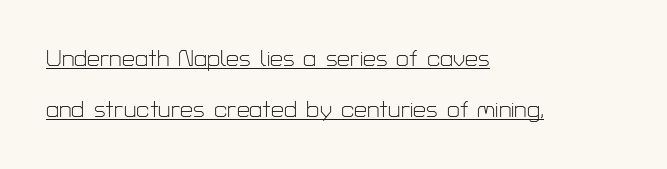
These lines stand farther apart than default settings would place them. Nope, not italic — everything's standing straight. Honestly, the letter spacing is just normal — you wouldn't notice it. Typeset ragged right — the left edge is the straight one.
